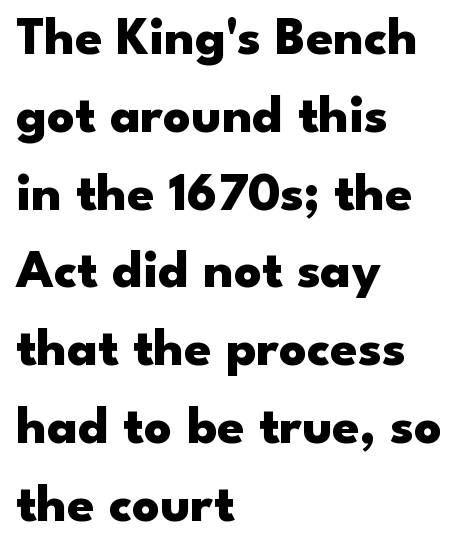
Every letter is thick-stroked: bold, no question. Character widths vary here, with narrow letters taking less room than wide ones. Letters rest on an invisible, unmarked baseline. What stands out about the letter spacing? Nothing — it is the standard amount. Type style note: lacks serifs. The space between consecutive lines is moderate.
